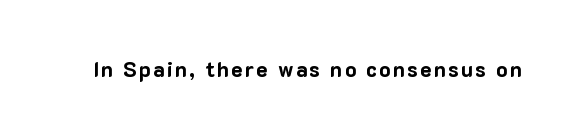
Pretty heavy lettering here — definitely bold. The passage shown is not underscored anywhere. Do the letters lean? They stand straight.
